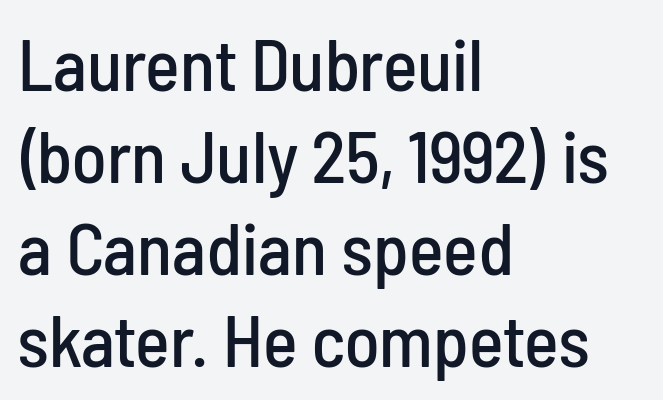
{"serif": "no", "italic": "no", "width": "condensed", "stroke_contrast": "low", "x_height": "medium", "monospaced": "no", "underline": "no", "align": "left", "line_spacing": "normal", "line_spacing_ratio": 1.26, "letter_spacing": "normal", "letter_spacing_em": 0.0, "glyph_px": 73}
